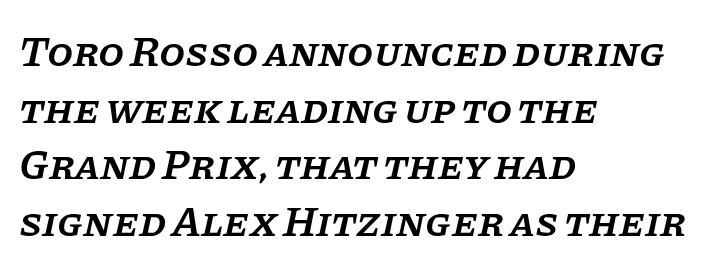
Q: Is the text bold? A: Semi-bold.
Q: Is the text italic (slanted)? A: Yes, it leans right by about 11 degrees.
Q: Is the typeface a serif or a sans-serif typeface? A: Serif.
Q: Is the text underlined? A: No.
Q: How is the paragraph aligned? A: Left-aligned.
Q: Is the spacing between letters normal or unusually wide? A: Normal.
Q: Is the spacing between lines tight, normal or loose? A: Normal.
Q: Width (condensed, normal, or wide)? A: Normal.
Q: Stroke contrast? A: Low.
Q: x-height? A: Large.
Q: Monospaced? A: No.
